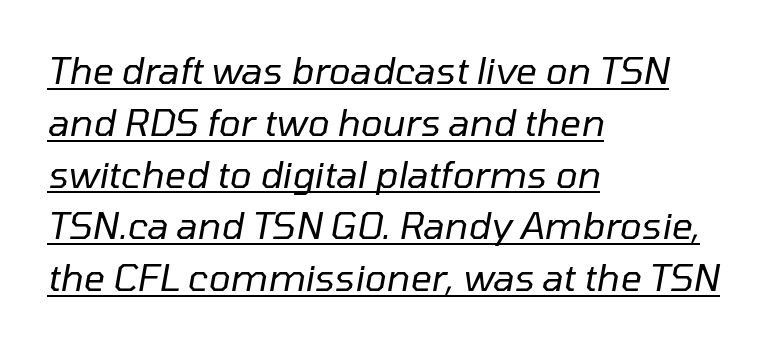
Q: Is the text bold? A: No.
Q: Is the text italic (slanted)? A: Yes, it leans right by about 10 degrees.
Q: Is the text underlined? A: Yes.
Q: How is the paragraph aligned? A: Left-aligned.
Q: Is the spacing between letters normal or unusually wide? A: Normal.
Q: Is the spacing between lines tight, normal or loose? A: Normal.
Q: Width (condensed, normal, or wide)? A: Normal.
Q: Stroke contrast? A: Low.
Q: x-height? A: Medium.
Q: Monospaced? A: No.
